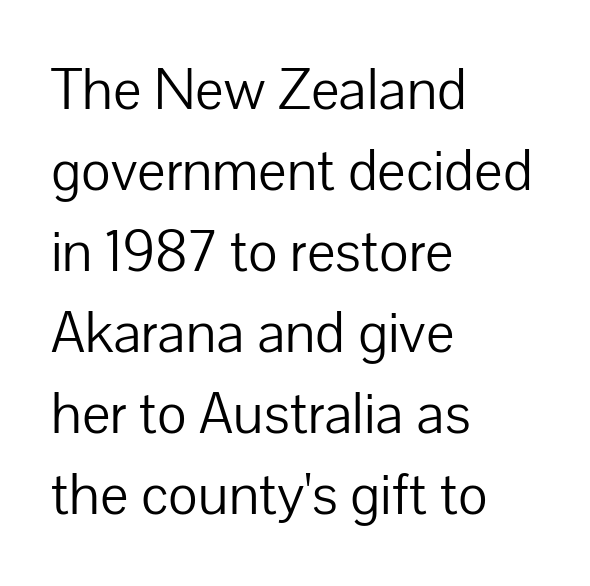
Heft: none added — not bold. The rendering shows plain stroke endings on the letterforms — a sans-serif design. Glyph-to-glyph distance matches everyday printed text. Here the designer chose a conventional face with non-uniform glyph widths. Typeset ragged right — the left edge is the straight one. This rendering features lettering with no underline.
